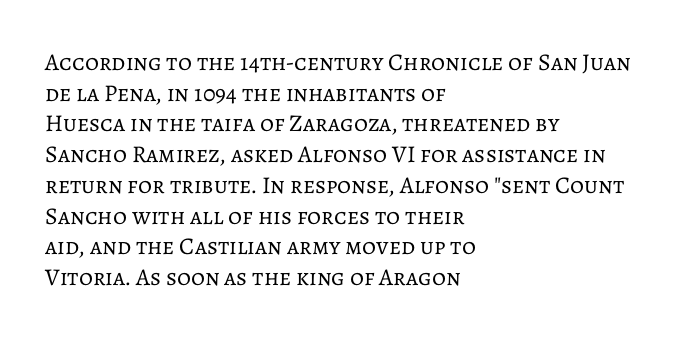
Is the type heavy? It reads as light-to-regular instead. Leftover space on each line is placed entirely after the last word. Characters follow at the spacing the type designer built in. The passage shown stacks its lines at a standard gap.
